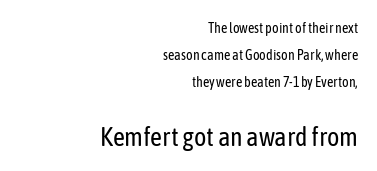
{"italic": "no", "bold": "no", "underline": "no", "align": "right", "line_spacing": "loose", "line_spacing_ratio": 1.93, "letter_spacing": "normal", "letter_spacing_em": 0.0, "larger_block": "second", "size_ratio": 1.86, "glyph_px": 26}
